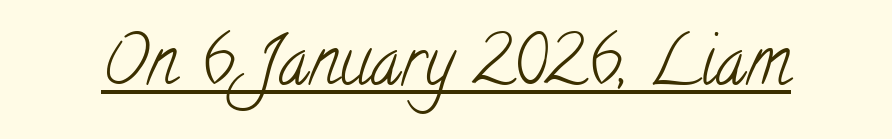
{"bold": "no", "weight": "light", "width": "condensed", "stroke_contrast": "low", "x_height": "small", "monospaced": "no", "underline": "yes", "letter_spacing": "normal", "letter_spacing_em": 0.0, "glyph_px": 67}
